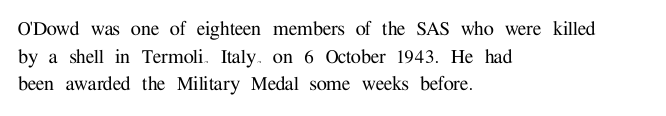
{"italic": "no", "underline": "no", "align": "left", "line_spacing_ratio": 1.2, "letter_spacing": "normal", "letter_spacing_em": 0.0, "glyph_px": 23}
